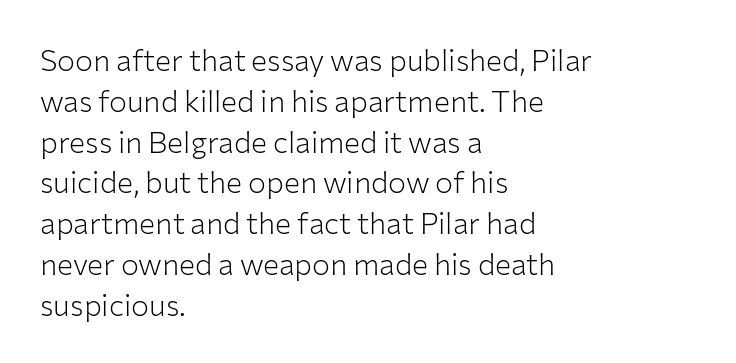
Q: Is the text bold? A: No.
Q: Is the text italic (slanted)? A: No, it is upright.
Q: Is the typeface a serif or a sans-serif typeface? A: Sans-serif.
Q: Is the text underlined? A: No.
Q: How is the paragraph aligned? A: Left-aligned.
Q: Is the spacing between letters normal or unusually wide? A: Normal.
Q: Is the spacing between lines tight, normal or loose? A: Normal.
Q: Width (condensed, normal, or wide)? A: Normal.
Q: Stroke contrast? A: Low.
Q: x-height? A: Medium.
Q: Monospaced? A: No.
